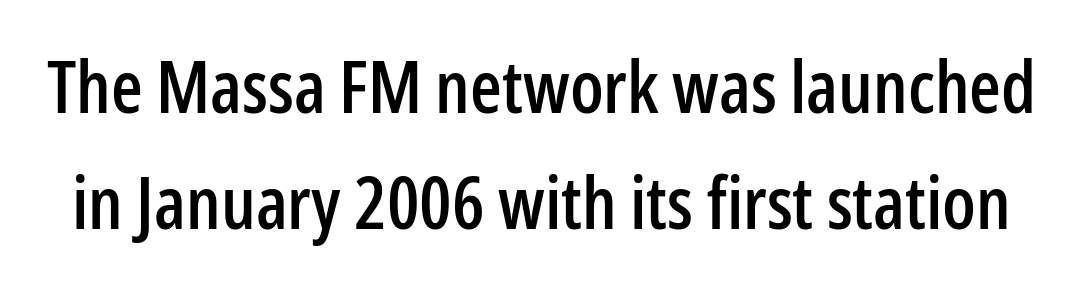
Each letter keeps its own natural width here, so spacing adapts to shape. Characters follow at the spacing the type designer built in. Evenly set lines give the paragraph a standard silhouette. Grotesque or geometric, the face here clearly has no serifs.
